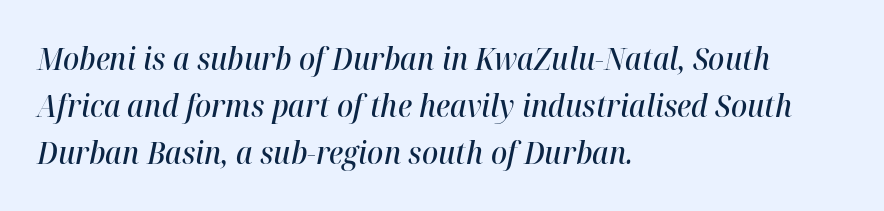
The image shows 30 px semibold type, italic (leaning right); set left-aligned, normal line spacing (1.57x), normal letter spacing, not underlined; high stroke contrast and a medium x-height.
